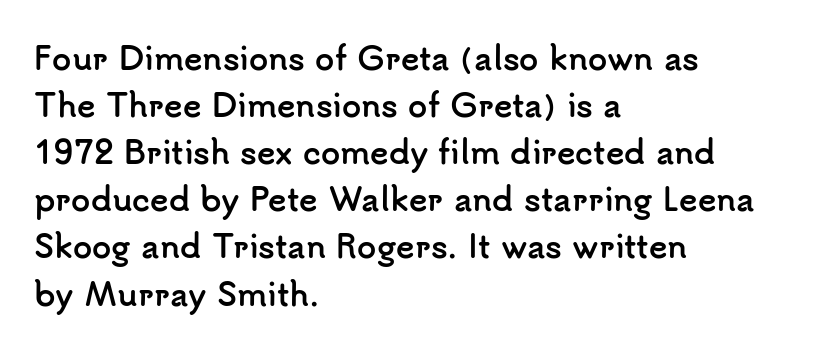
{"serif": "no", "italic": "no", "bold": "yes", "weight": "semibold", "width": "normal", "stroke_contrast": "low", "x_height": "small", "monospaced": "no", "underline": "no", "align": "left", "line_spacing": "normal", "line_spacing_ratio": 1.52, "letter_spacing": "normal", "letter_spacing_em": 0.0, "glyph_px": 31}
